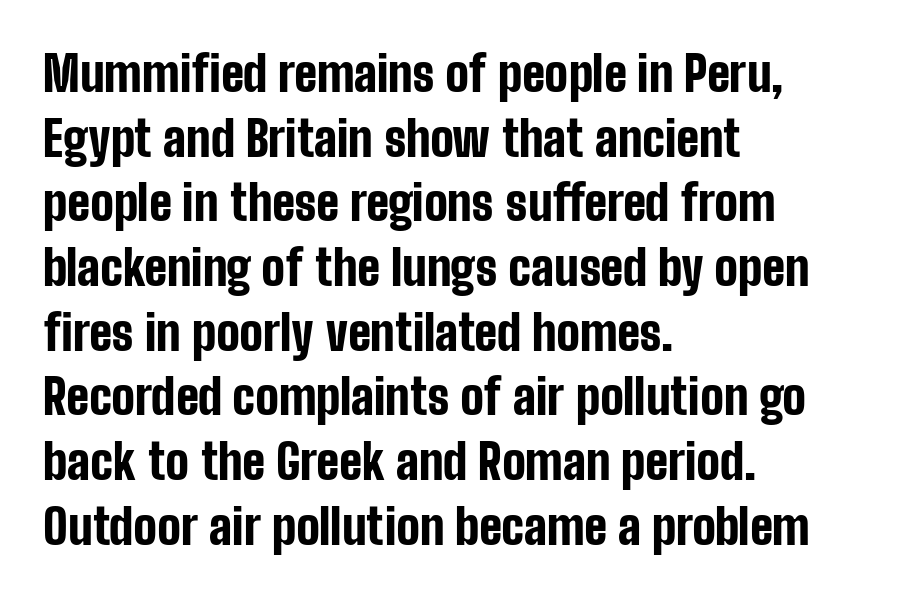
Look at the stroke-to-counter ratio: heavy, a bold. Vertical spacing — default. The letters stand upright; this is a roman face. Font category for this specimen: sans-serif.
